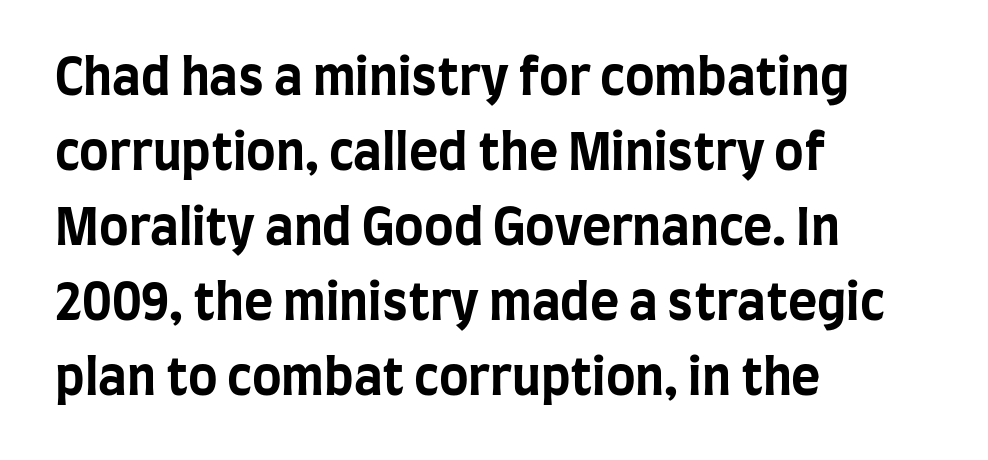
Observe the ordinary spacing: letters are neighbours, not strangers. Does the type have serifs? No, each stem ends abruptly. This sample has the flowing, uneven cadence of proportional lettering. I'd describe the lettering as bold — thick and assertive.
